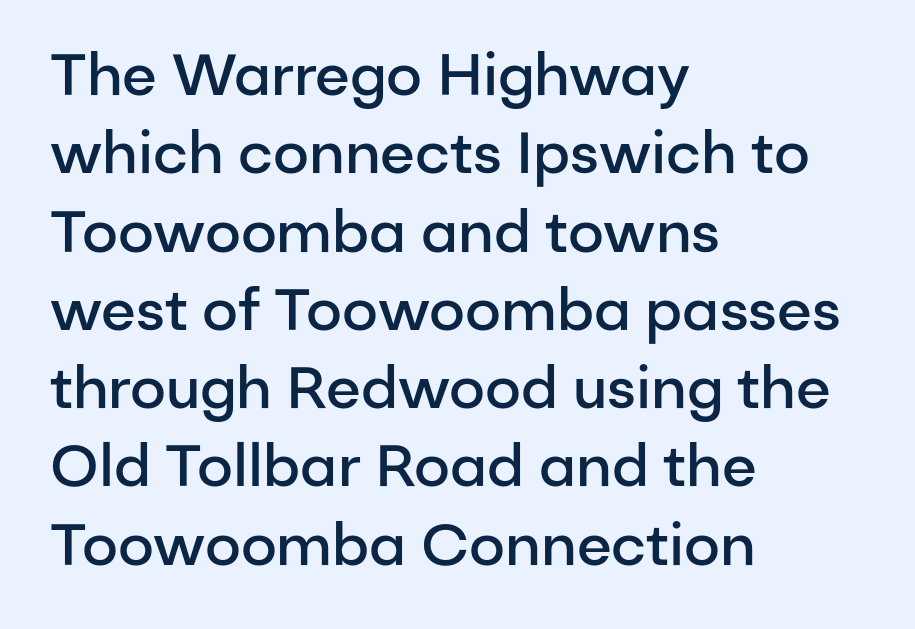
Q: Is the text bold? A: Semi-bold.
Q: Is the text italic (slanted)? A: No, it is upright.
Q: Is the typeface a serif or a sans-serif typeface? A: Sans-serif.
Q: Is the text underlined? A: No.
Q: How is the paragraph aligned? A: Left-aligned.
Q: Is the spacing between letters normal or unusually wide? A: Normal.
Q: Is the spacing between lines tight, normal or loose? A: Normal.
Q: Width (condensed, normal, or wide)? A: Normal.
Q: Stroke contrast? A: Low.
Q: x-height? A: Medium.
Q: Monospaced? A: No.
